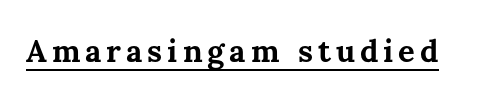
Quick note: underline on. Notice how thick the strokes are: this is what a full bold looks like. You could not count columns in this text — the font is proportionally spaced. Every stem runs plumb, perpendicular to the baseline.
